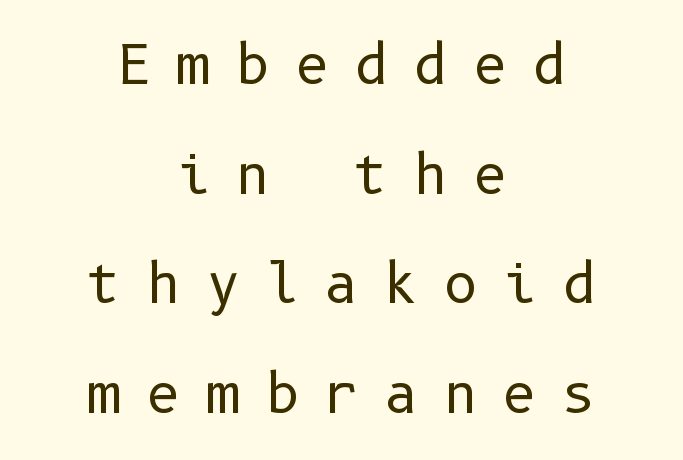
Honestly, there is no underline to notice here at all. Font category for this specimen: sans-serif. Compared with typical paragraphs, the rows here are farther apart. Characters follow at a spacing far wider than the type designer built in. These lines are centered, leaving both edges ragged.
